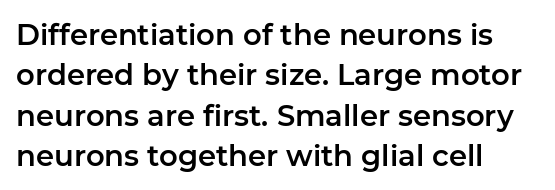
A normal amount of white space separates one row of letters from the next. A typesetter would label this face a sans. The tracking reads as untouched default to a designer's eye. Bare-footed words on every line.
